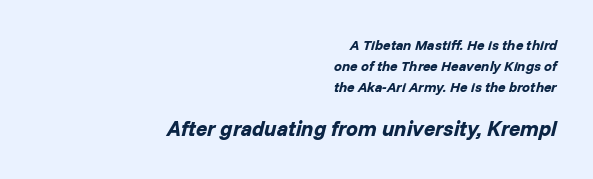
Q: Is the text bold? A: Yes.
Q: Is the text italic (slanted)? A: Yes, it leans right by about 14 degrees.
Q: Is the text underlined? A: No.
Q: How is the paragraph aligned? A: Right-aligned.
Q: Is the spacing between letters normal or unusually wide? A: Normal.
Q: Is the spacing between lines tight, normal or loose? A: Normal.
Q: Which block of text is set in a larger size, the first (top) or the second (bottom)? A: The second (bottom) one.
